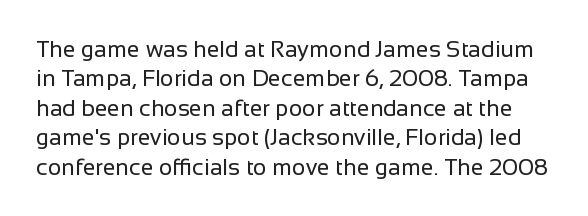
The image shows 23 px text type, upright; set normal line spacing (1.28x), normal letter spacing, not underlined.
